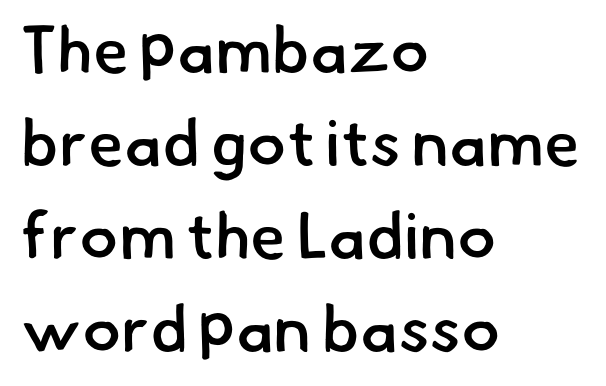
Q: Is the text bold? A: Semi-bold.
Q: Is the typeface a serif or a sans-serif typeface? A: Sans-serif.
Q: Is the text underlined? A: No.
Q: How is the paragraph aligned? A: Left-aligned.
Q: Is the spacing between letters normal or unusually wide? A: Normal.
Q: Is the spacing between lines tight, normal or loose? A: Normal.
Q: Width (condensed, normal, or wide)? A: Normal.
Q: Stroke contrast? A: Low.
Q: x-height? A: Small.
Q: Monospaced? A: No.
